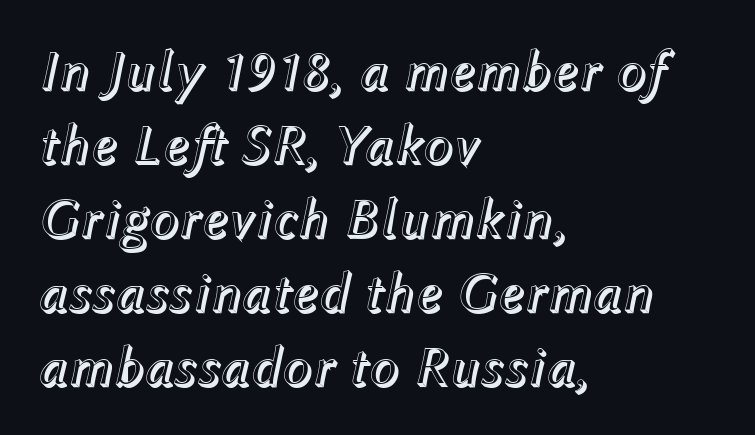
Compared with a centered layout, this one pins lines to the left instead. Underline: absent. If you drew a line through each stem, it would be angled. Looks like regular typesetting: each glyph gets only the width it needs.
